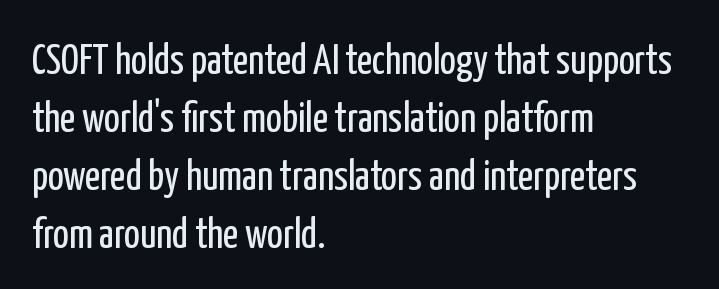
{"serif": "no", "italic": "no", "bold": "no", "weight": "regular", "width": "condensed", "stroke_contrast": "low", "x_height": "medium", "monospaced": "no", "underline": "no", "align": "left", "line_spacing": "normal", "line_spacing_ratio": 1.38, "letter_spacing": "normal", "letter_spacing_em": 0.0, "glyph_px": 42}
